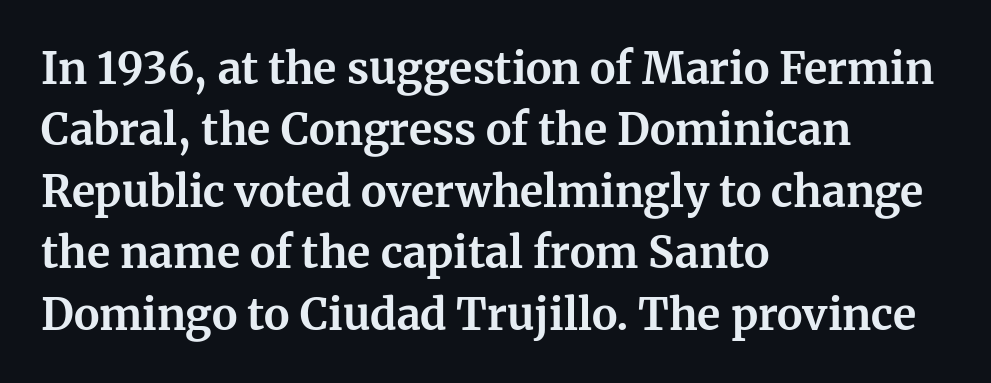
Q: Is the text bold? A: Yes.
Q: Is the text italic (slanted)? A: No, it is upright.
Q: Is the typeface a serif or a sans-serif typeface? A: Serif.
Q: Is the text underlined? A: No.
Q: How is the paragraph aligned? A: Left-aligned.
Q: Is the spacing between letters normal or unusually wide? A: Normal.
Q: Is the spacing between lines tight, normal or loose? A: Normal.
Q: Width (condensed, normal, or wide)? A: Normal.
Q: Stroke contrast? A: Medium.
Q: x-height? A: Medium.
Q: Monospaced? A: No.
